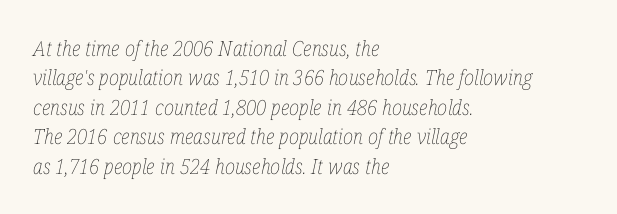
{"italic": "yes", "lean": "right", "slant_degrees": 12, "bold": "no", "underline": "no", "align": "left", "line_spacing": "normal", "line_spacing_ratio": 1.4, "letter_spacing": "normal", "letter_spacing_em": 0.0, "glyph_px": 21}
